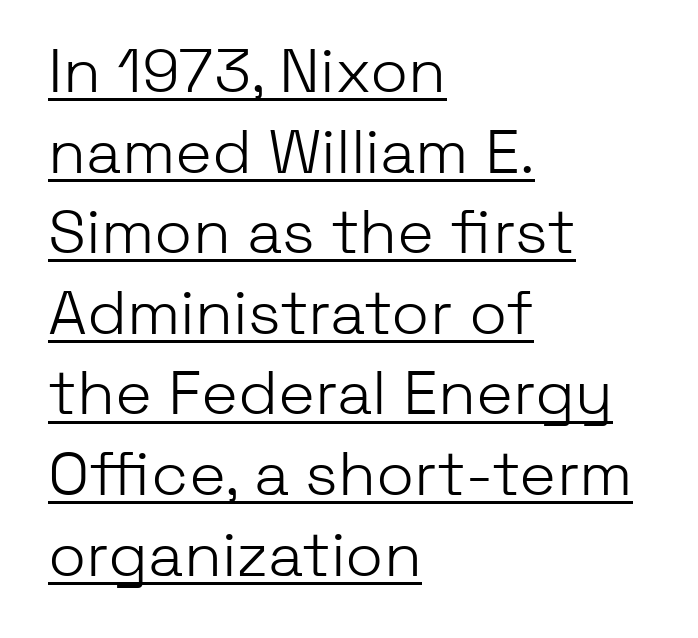
Varying glyph widths throughout — classic text-font behaviour. Evenly set lines give the paragraph a standard silhouette. The passage shown is not bold in any degree. Does a line run under the words? Yes, clearly.
